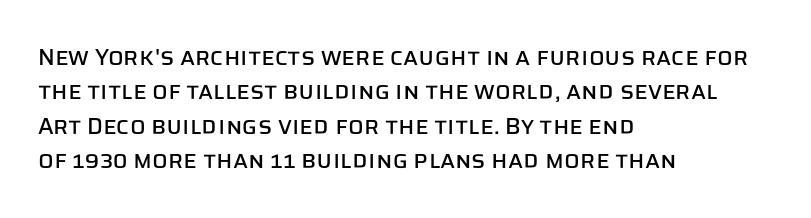
The image shows 23 px text type, upright; set left-aligned, normal line spacing (1.5x), normal letter spacing, not underlined.
